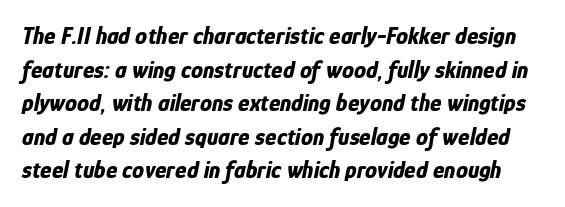
Q: Is the text bold? A: Yes.
Q: Is the text italic (slanted)? A: Yes, it leans right by about 12 degrees.
Q: Is the text underlined? A: No.
Q: Is the spacing between letters normal or unusually wide? A: Normal.
Q: Is the spacing between lines tight, normal or loose? A: Normal.
